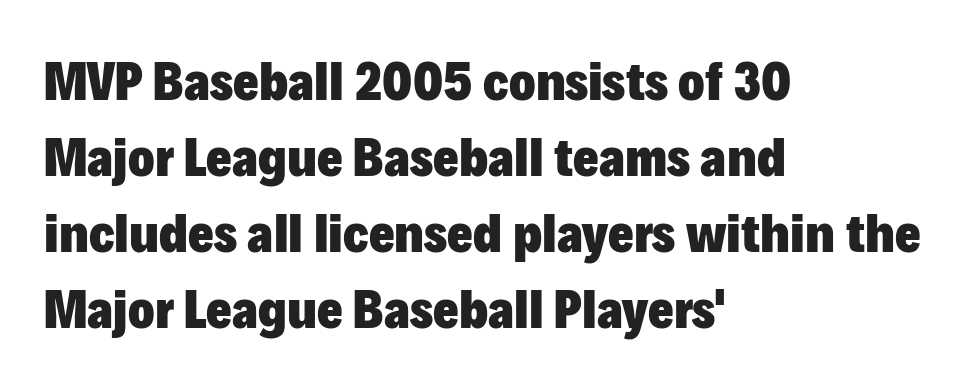
The image shows 55 px heavy sans-serif type, upright; set left-aligned, normal line spacing (1.38x), normal letter spacing, not underlined; low stroke contrast and a medium x-height.
